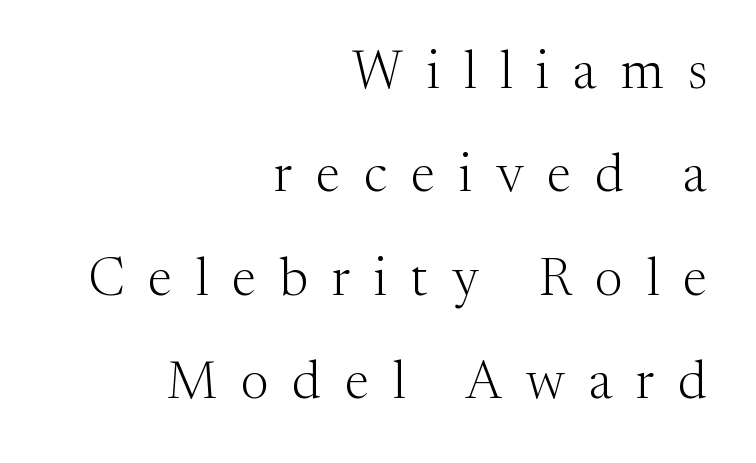
Students, note that the glyphs here are deliberately spaced far apart. Descender tails drop into unmarked territory. The letters stand straight up with perfectly vertical stems. The passage shown is typed in a proportional face where columns would drift. The letterforms sit at book weight or below.
